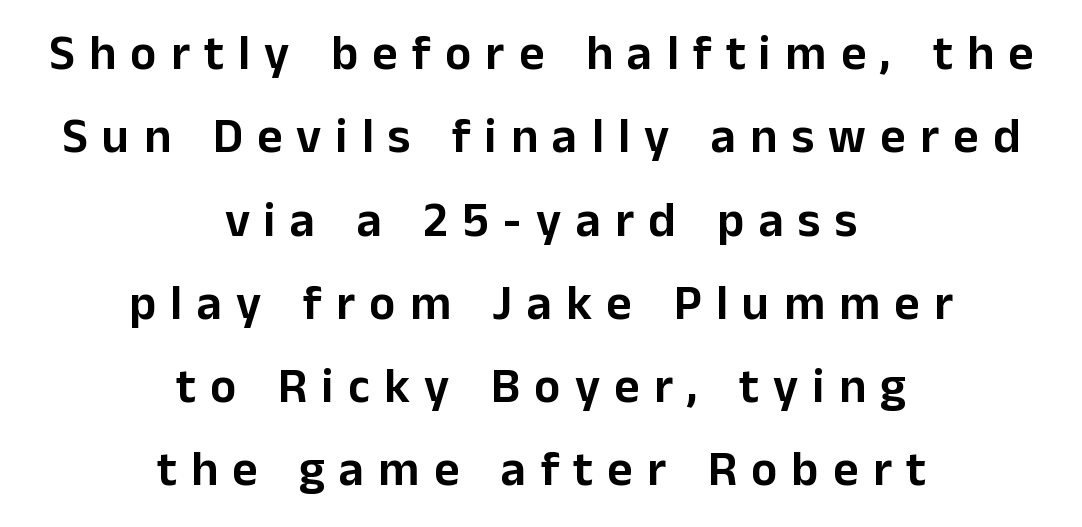
Q: Is the text italic (slanted)? A: No, it is upright.
Q: Is the typeface a serif or a sans-serif typeface? A: Sans-serif.
Q: Is the text underlined? A: No.
Q: How is the paragraph aligned? A: Centered.
Q: Is the spacing between letters normal or unusually wide? A: Unusually wide.
Q: Is the spacing between lines tight, normal or loose? A: Normal.
Q: Width (condensed, normal, or wide)? A: Normal.
Q: Stroke contrast? A: Low.
Q: x-height? A: Medium.
Q: Monospaced? A: No.
